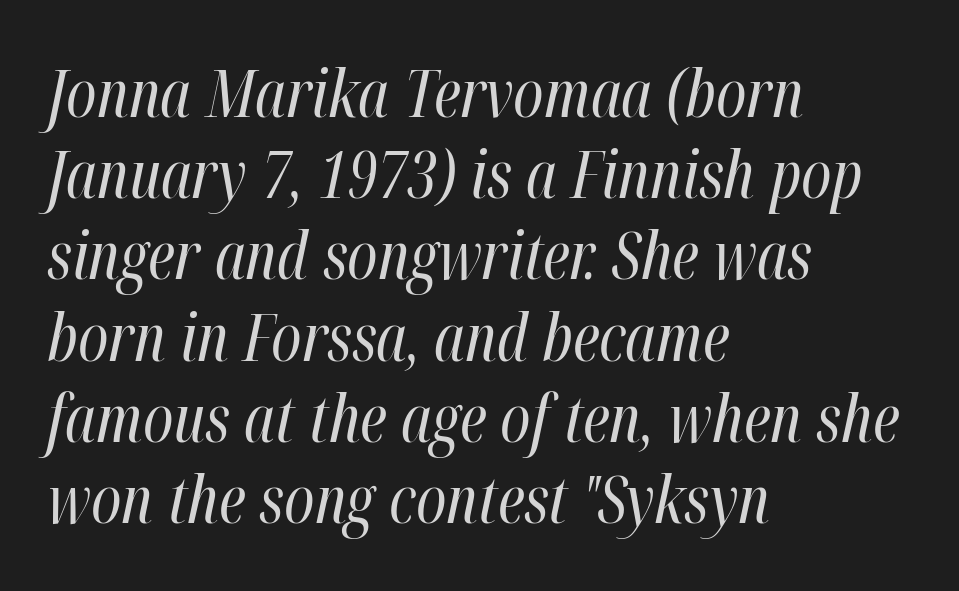
The image shows 65 px regular-weight, condensed type, italic (leaning right); set left-aligned, normal line spacing (1.25x), normal letter spacing, not underlined; high stroke contrast and a medium x-height.
